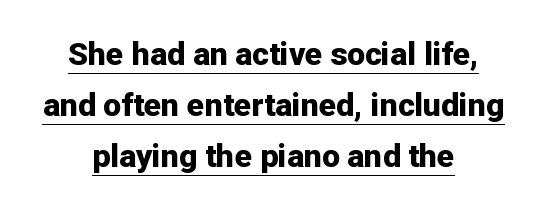
The image shows 32 px bold sans-serif type, upright; set centered, normal line spacing (1.6x), normal letter spacing, underlined; low stroke contrast and a medium x-height.
